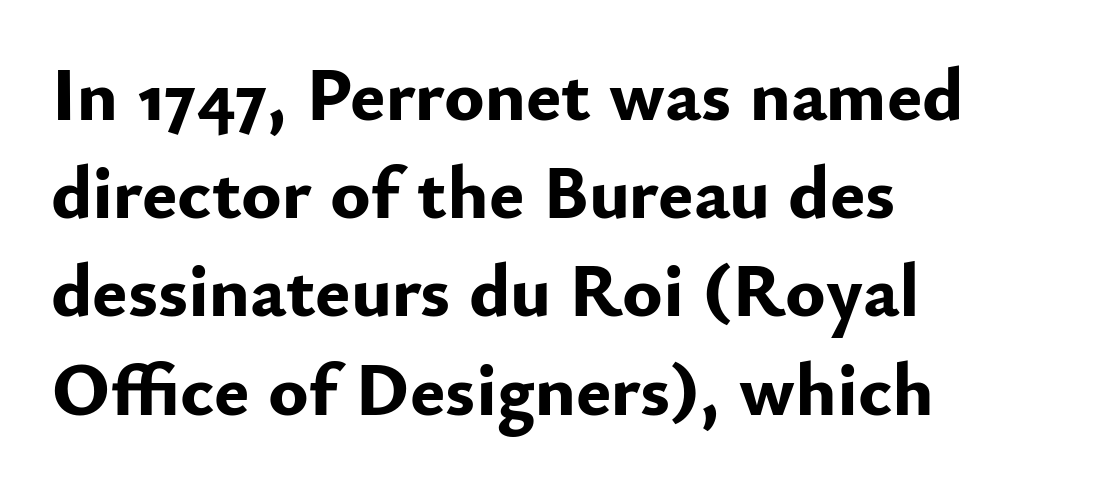
The image shows 75 px bold sans-serif type, upright; set left-aligned, normal line spacing (1.31x), normal letter spacing, not underlined; low stroke contrast and a small x-height.
